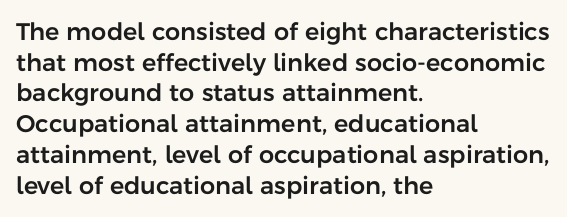
These lines stack with their left ends in a neat column. This sample uses plain, unmodified letter spacing. Rows of type keep a routine distance in the vertical direction. The glyphs are unaccompanied by any horizontal stroke below them. Vertical strokes here are truly vertical.
